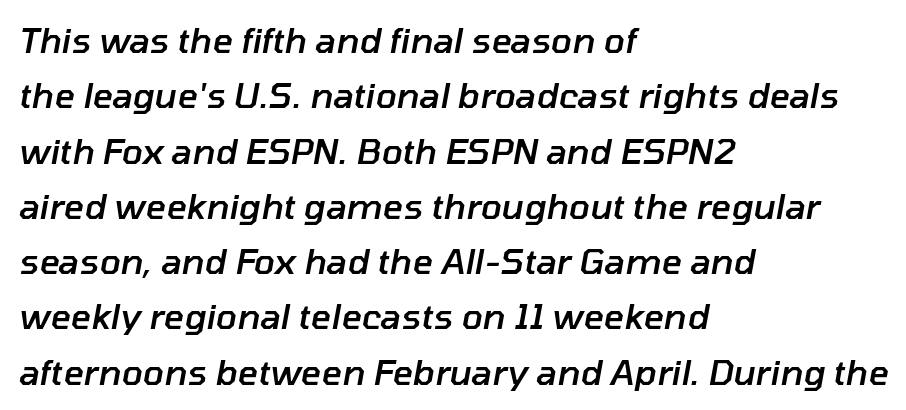
The image shows 35 px semibold type, italic (leaning right); set left-aligned, normal line spacing (1.58x), normal letter spacing, not underlined; low stroke contrast and a medium x-height.
